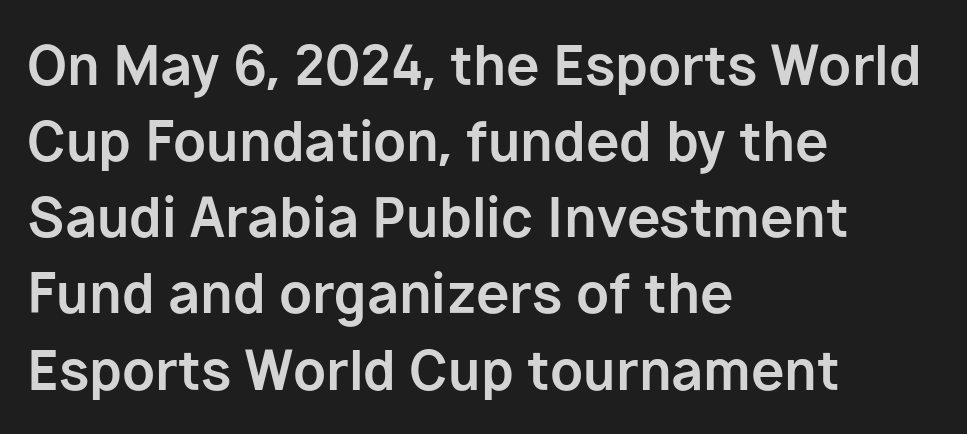
Q: Is the text bold? A: Yes.
Q: Is the text italic (slanted)? A: No, it is upright.
Q: Is the typeface a serif or a sans-serif typeface? A: Sans-serif.
Q: Is the text underlined? A: No.
Q: How is the paragraph aligned? A: Left-aligned.
Q: Is the spacing between letters normal or unusually wide? A: Normal.
Q: Is the spacing between lines tight, normal or loose? A: Normal.
Q: Width (condensed, normal, or wide)? A: Normal.
Q: Stroke contrast? A: Low.
Q: x-height? A: Medium.
Q: Monospaced? A: No.
